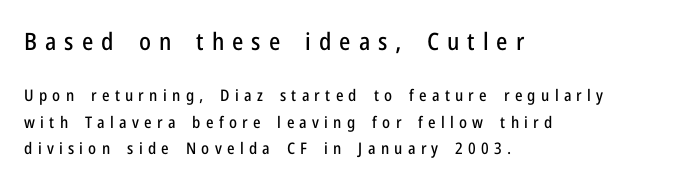
{"italic": "no", "underline": "no", "align": "left", "line_spacing": "normal", "line_spacing_ratio": 1.66, "letter_spacing": "wide", "letter_spacing_em": 0.33, "larger_block": "first", "size_ratio": 1.5, "glyph_px": 24}
